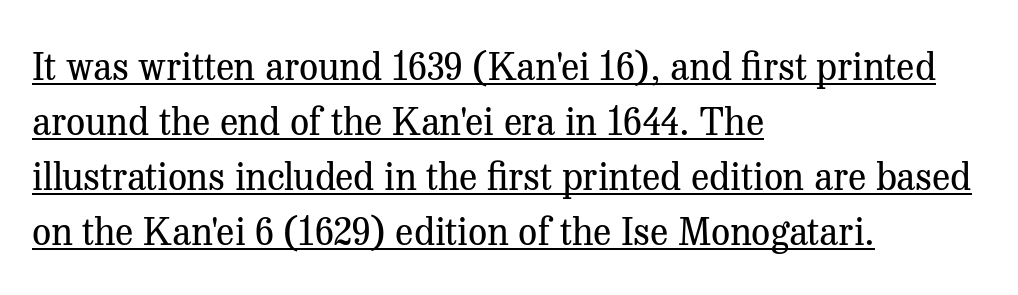
The image shows 38 px regular-weight serif type, upright; set left-aligned, normal line spacing (1.45x), normal letter spacing, underlined; medium stroke contrast and a medium x-height.
